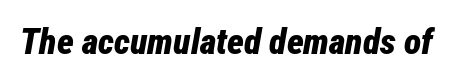
Q: Is the text bold? A: Yes.
Q: Is the text italic (slanted)? A: Yes, it leans right by about 12 degrees.
Q: Is the text underlined? A: No.
Q: Is the spacing between letters normal or unusually wide? A: Normal.
Q: Width (condensed, normal, or wide)? A: Condensed.
Q: Stroke contrast? A: Low.
Q: x-height? A: Medium.
Q: Monospaced? A: No.
